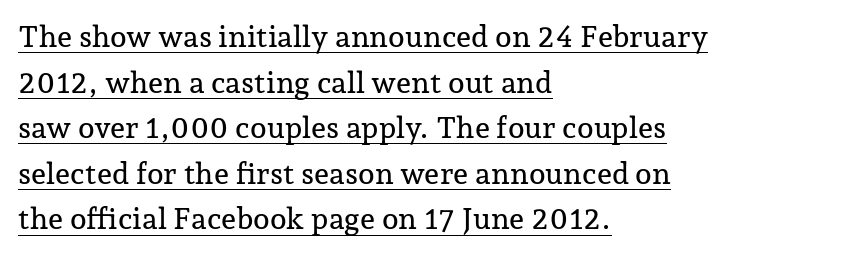
Q: Is the text italic (slanted)? A: No, it is upright.
Q: Is the typeface a serif or a sans-serif typeface? A: Serif.
Q: Is the text underlined? A: Yes.
Q: How is the paragraph aligned? A: Left-aligned.
Q: Is the spacing between letters normal or unusually wide? A: Normal.
Q: Is the spacing between lines tight, normal or loose? A: Normal.
Q: Width (condensed, normal, or wide)? A: Normal.
Q: Stroke contrast? A: Low.
Q: x-height? A: Medium.
Q: Monospaced? A: No.
